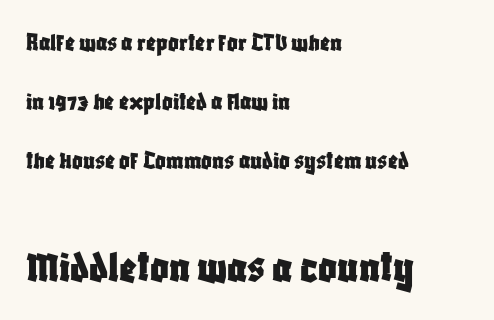
Q: Is the text italic (slanted)? A: No, it is upright.
Q: Is the typeface a serif or a sans-serif typeface? A: Sans-serif.
Q: Is the text underlined? A: No.
Q: How is the paragraph aligned? A: Left-aligned.
Q: Is the spacing between letters normal or unusually wide? A: Normal.
Q: Is the spacing between lines tight, normal or loose? A: Loose.
Q: Which block of text is set in a larger size, the first (top) or the second (bottom)? A: The second (bottom) one.
Q: Width (condensed, normal, or wide)? A: Condensed.
Q: Stroke contrast? A: Low.
Q: x-height? A: Large.
Q: Monospaced? A: No.
